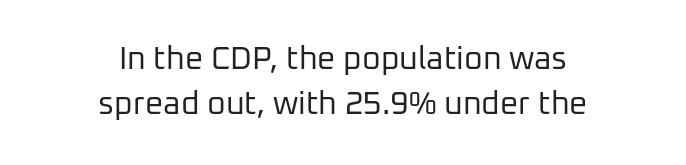
The paragraph shown floats in the horizontal middle. A sans-serif font was chosen for this passage. These lines were composed using upright roman letters. The designer left line spacing at the default.
